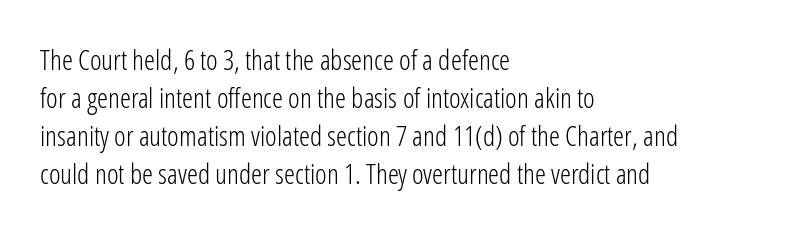
The image shows 28 px light, condensed sans-serif type, upright; set left-aligned, normal line spacing (1.36x), normal letter spacing, not underlined; low stroke contrast and a medium x-height.
